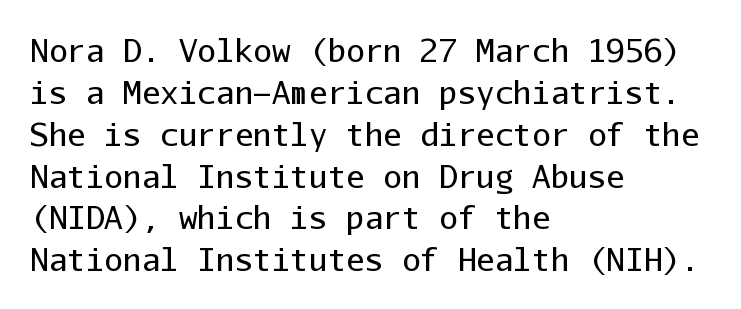
The image shows 31 px regular-weight sans-serif type, upright, monospaced; set left-aligned, normal line spacing (1.35x), normal letter spacing, not underlined; low stroke contrast and a medium x-height.
